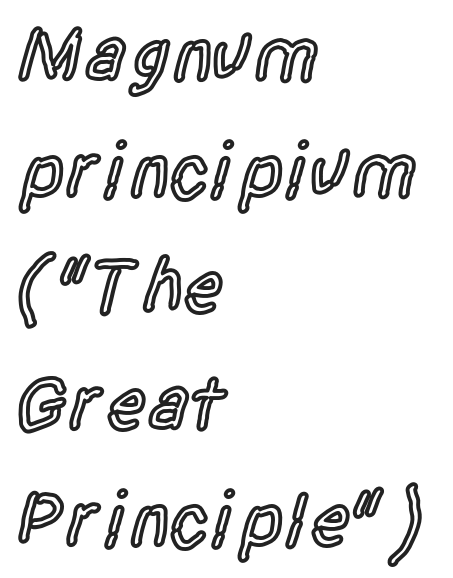
The image shows 78 px semibold, condensed sans-serif type; set left-aligned, normal line spacing (1.49x), normal letter spacing, not underlined; a large x-height.
